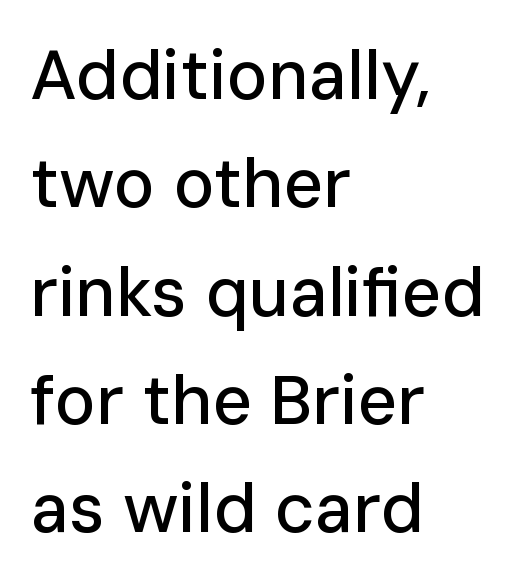
Q: Is the text italic (slanted)? A: No, it is upright.
Q: Is the typeface a serif or a sans-serif typeface? A: Sans-serif.
Q: Is the text underlined? A: No.
Q: How is the paragraph aligned? A: Left-aligned.
Q: Is the spacing between letters normal or unusually wide? A: Normal.
Q: Is the spacing between lines tight, normal or loose? A: Normal.
Q: Width (condensed, normal, or wide)? A: Normal.
Q: Stroke contrast? A: Low.
Q: x-height? A: Medium.
Q: Monospaced? A: No.
